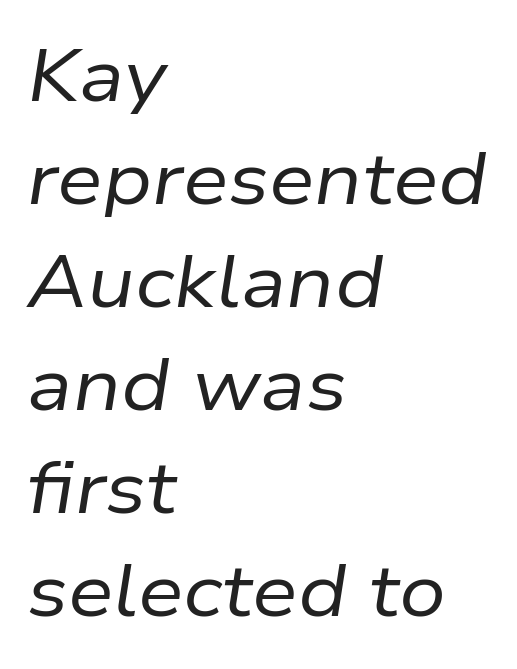
Short note: letters normally spaced. A typesetter would mark this as italic. This sample is left-justified, so line endings fall wherever the words run out. Summary of weight: not heavy and not bold. Character widths vary here, with narrow letters taking less room than wide ones. The baseline area is clear.
